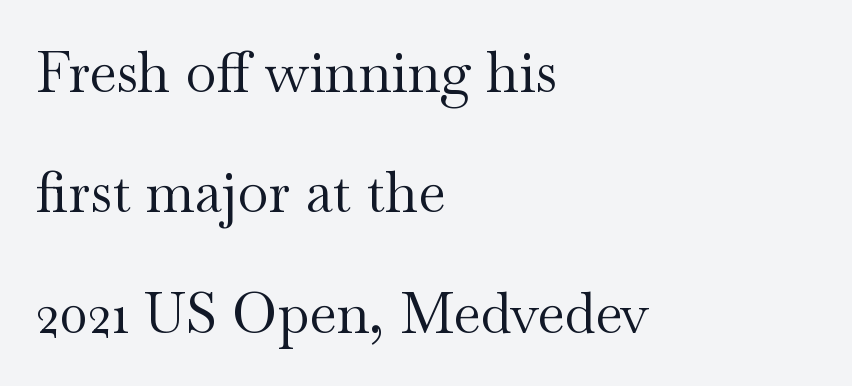
{"serif": "yes", "italic": "no", "bold": "no", "weight": "regular", "width": "wide", "stroke_contrast": "medium", "x_height": "small", "monospaced": "no", "underline": "no", "align": "left", "line_spacing": "loose", "line_spacing_ratio": 2.15, "letter_spacing": "normal", "letter_spacing_em": 0.0, "glyph_px": 56}
